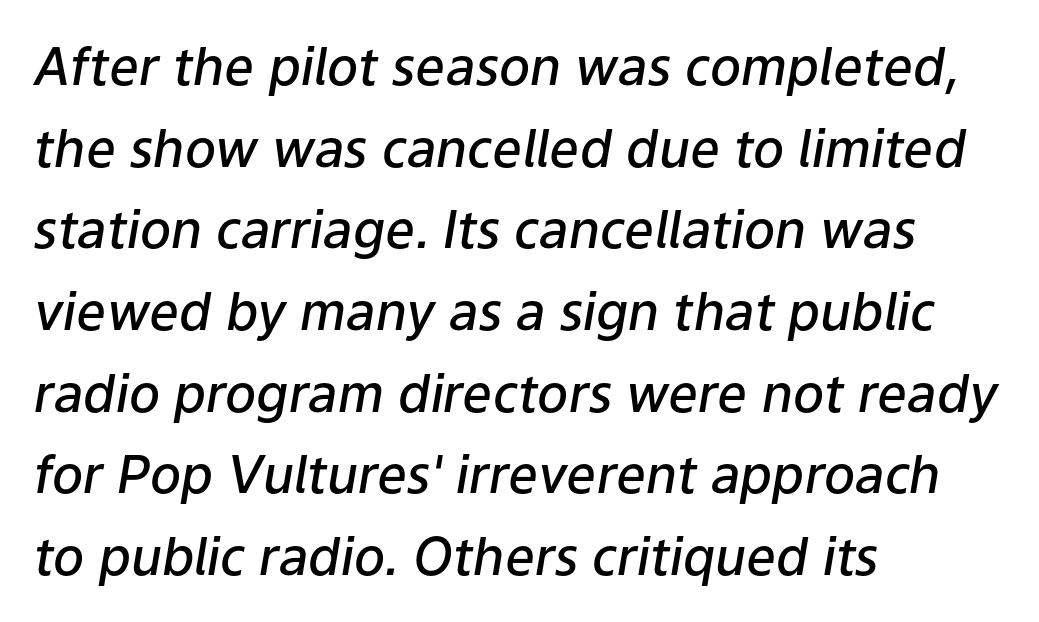
How are the letters spaced? Ordinarily, with no added tracking. Line spacing here is normal. In terms of weight, the rendering is demibold, just under bold. Line beginnings align vertically; line endings do not. The face used here is proportionally spaced, like ordinary book or web type.
